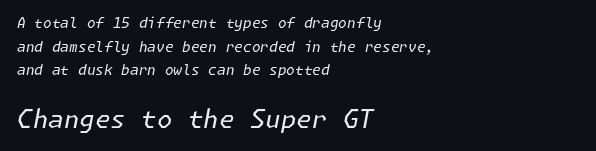
{"italic": "yes", "lean": "right", "slant_degrees": 11, "bold": "no", "underline": "no", "align": "left", "line_spacing": "normal", "line_spacing_ratio": 1.69, "letter_spacing": "normal", "letter_spacing_em": 0.0, "larger_block": "second", "size_ratio": 1.79, "glyph_px": 25}
